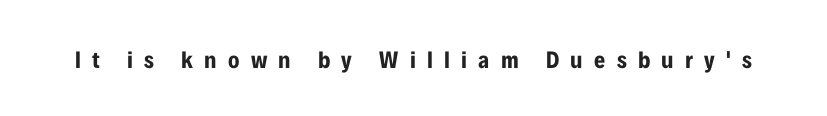
The passage shown is emphatically bold. The zone under the glyphs is completely vacant. The lettering holds an erect, upright posture throughout. Words appear elongated and porous because spacing is wide.
